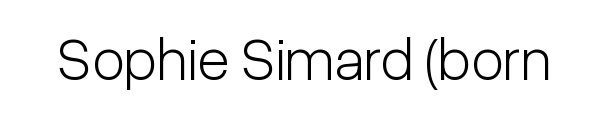
No chunkiness to these letters — they're not bold. Think of a printed novel: that variable character pitch is what you see here. Style check: upright. The letterforms sit shoulder to shoulder at normal distance. Examine the stroke ends and you'll find no serifs.
